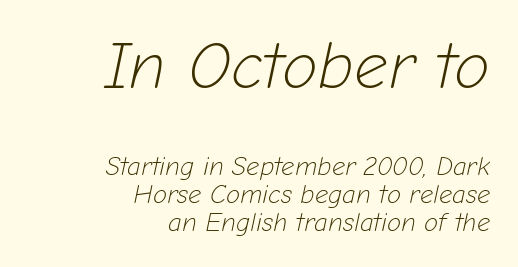
Horizontal bands of white between lines are thin slivers. Quick note: italic. You could not count columns in this text — the font is proportionally spaced. Just letters on the line, the space beneath them empty. Does the bottom block carry the larger type? No, the top block does. The text block is weighted toward the right margin, trailing off unevenly leftward.
